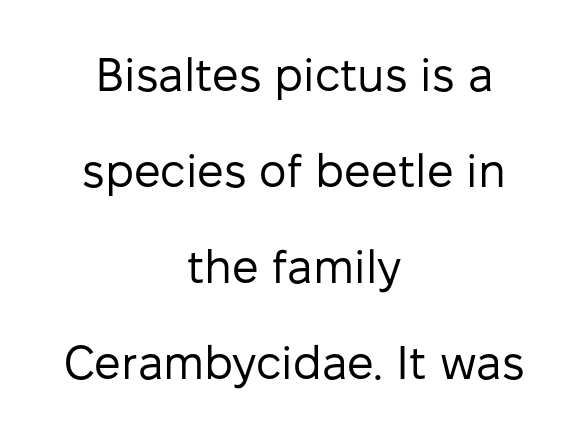
Spacing between characters is what you'd get straight out of the box. Are there feet on the stems? There aren't — it's a sans. This sample has the flowing, uneven cadence of proportional lettering. The lettering stays uniformly vertical, giving the passage a roman look.
